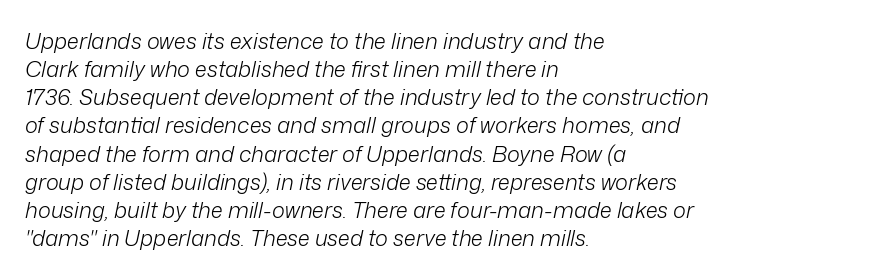
Q: Is the text bold? A: No.
Q: Is the text italic (slanted)? A: Yes, it leans right by about 12 degrees.
Q: Is the text underlined? A: No.
Q: How is the paragraph aligned? A: Left-aligned.
Q: Is the spacing between letters normal or unusually wide? A: Normal.
Q: Is the spacing between lines tight, normal or loose? A: Normal.
